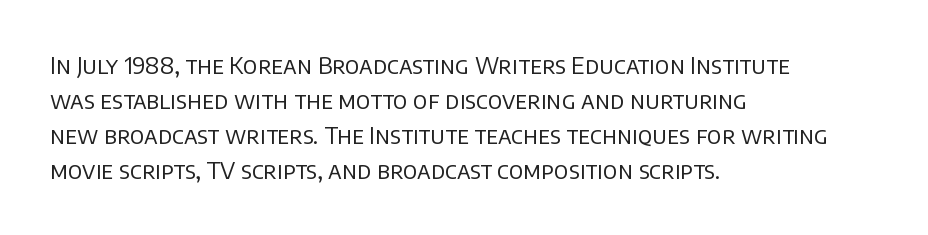
Weight: not bold — regular or lighter. The typesetter chose a ragged-right arrangement here. Each new line begins a customary step beneath the previous one. You could call the tracking neutral — neither tight nor loose. Only glyphs here, with clear space below each row. You can tell it's not italic because the verticals are truly vertical.
